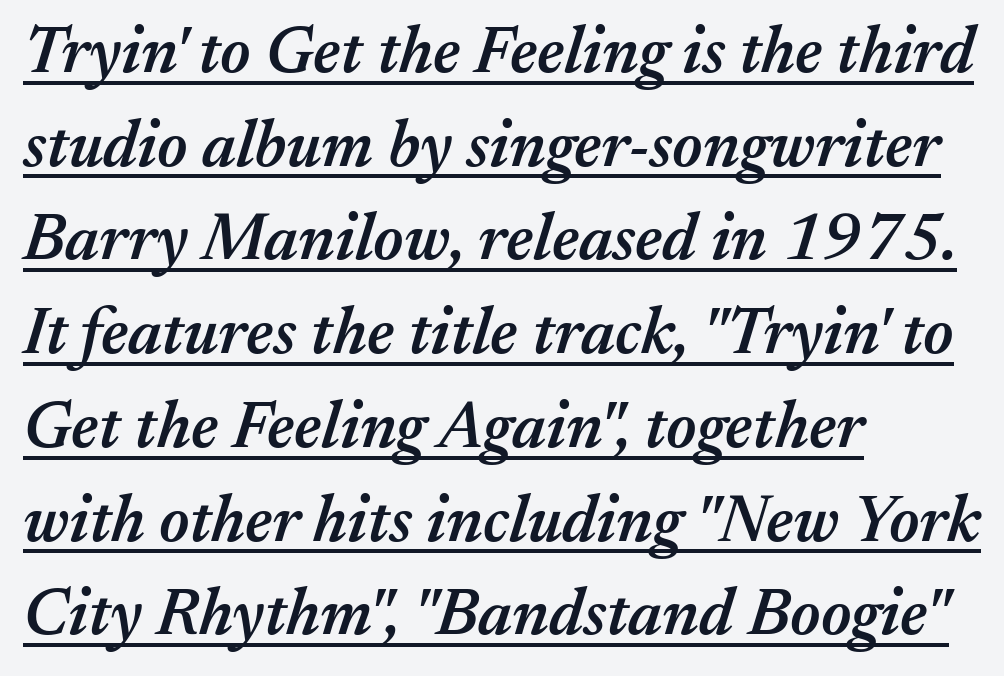
Q: Is the text bold? A: Semi-bold.
Q: Is the text italic (slanted)? A: Yes, it leans right by about 17 degrees.
Q: Is the text underlined? A: Yes.
Q: How is the paragraph aligned? A: Left-aligned.
Q: Is the spacing between letters normal or unusually wide? A: Normal.
Q: Is the spacing between lines tight, normal or loose? A: Normal.
Q: Width (condensed, normal, or wide)? A: Normal.
Q: Stroke contrast? A: Medium.
Q: x-height? A: Medium.
Q: Monospaced? A: No.
